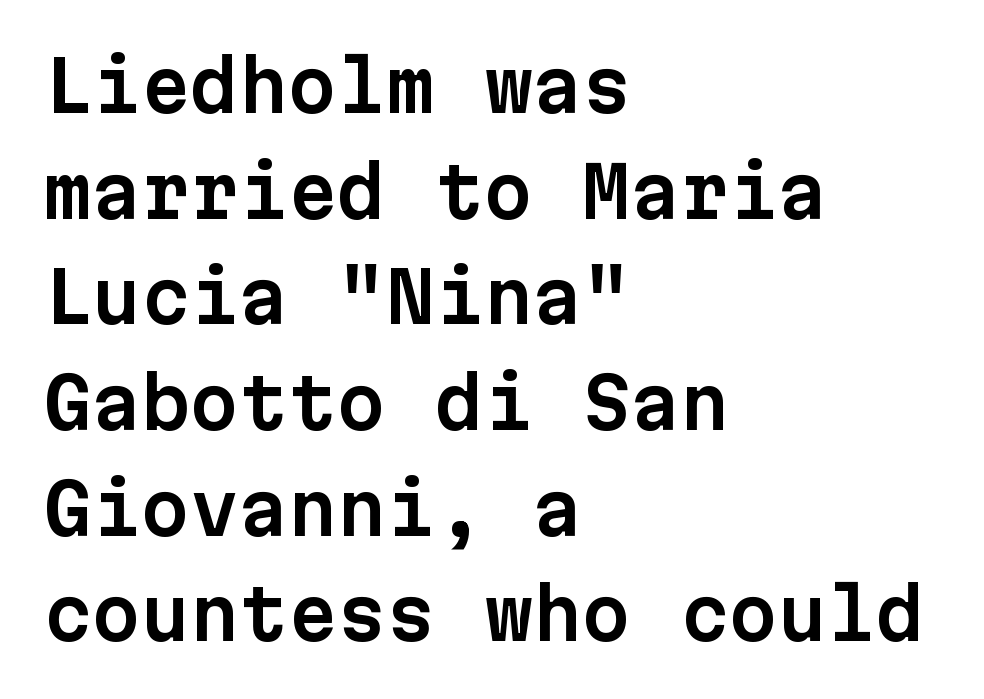
{"serif": "no", "italic": "no", "width": "normal", "stroke_contrast": "low", "x_height": "medium", "monospaced": "yes", "underline": "no", "align": "left", "line_spacing": "normal", "line_spacing_ratio": 1.51, "letter_spacing": "normal", "letter_spacing_em": 0.0, "glyph_px": 70}
